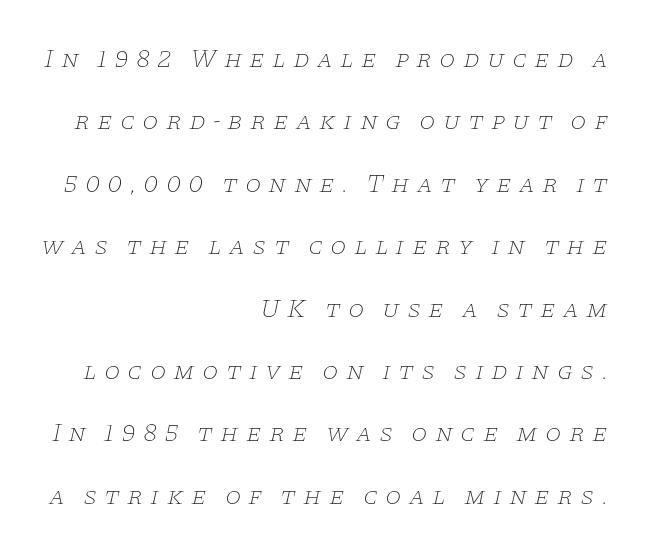
{"italic": "yes", "lean": "right", "slant_degrees": 11, "bold": "no", "underline": "no", "align": "right", "line_spacing": "loose", "line_spacing_ratio": 2.4, "letter_spacing": "wide", "letter_spacing_em": 0.27, "glyph_px": 26}
